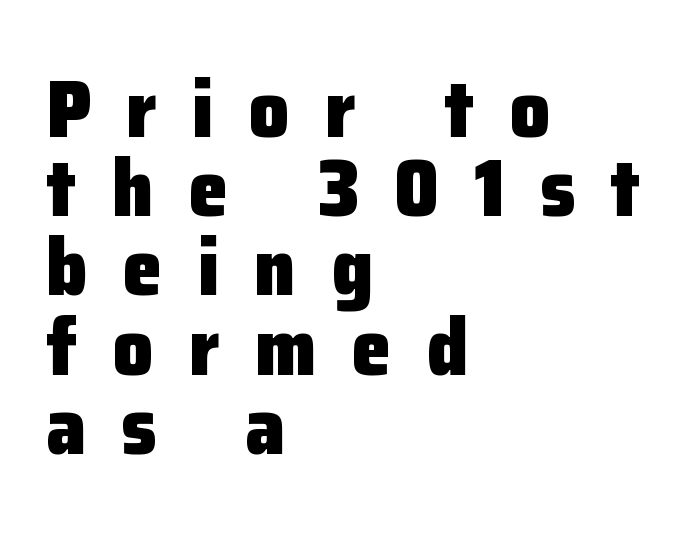
{"serif": "no", "italic": "no", "bold": "yes", "weight": "heavy", "width": "normal", "stroke_contrast": "low", "x_height": "medium", "monospaced": "no", "underline": "no", "align": "left", "line_spacing": "tight", "line_spacing_ratio": 0.99, "letter_spacing": "wide", "letter_spacing_em": 0.44, "glyph_px": 80}
